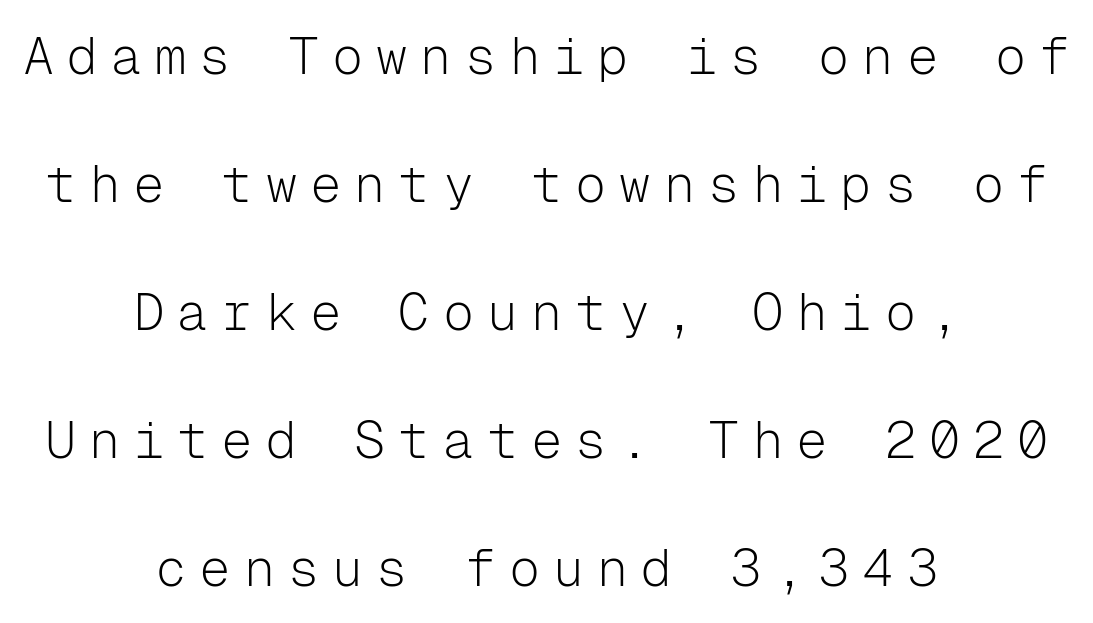
The image shows 52 px light sans-serif type, upright, monospaced; set centered, loose line spacing (2.46x), unusually wide letter spacing (+0.25 em), not underlined; low stroke contrast and a medium x-height.
